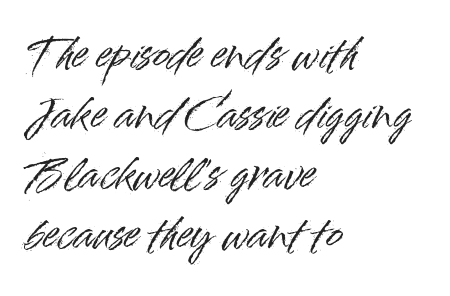
{"serif": "no", "width": "normal", "stroke_contrast": "high", "x_height": "small", "monospaced": "no", "underline": "no", "align": "left", "line_spacing": "normal", "line_spacing_ratio": 1.5, "letter_spacing": "normal", "letter_spacing_em": 0.0, "glyph_px": 40}
